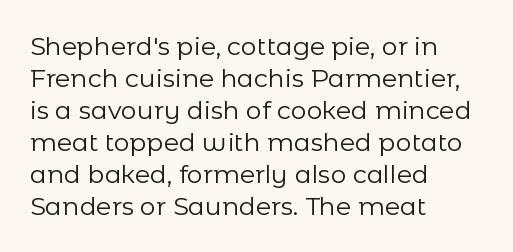
{"italic": "no", "bold": "no", "underline": "no", "align": "left", "line_spacing": "normal", "line_spacing_ratio": 1.28, "letter_spacing": "normal", "letter_spacing_em": 0.0, "glyph_px": 25}
